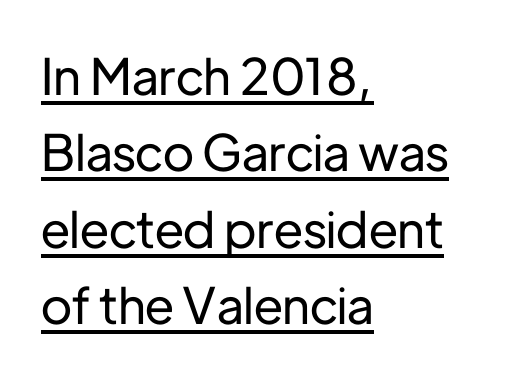
{"serif": "no", "italic": "no", "width": "normal", "stroke_contrast": "low", "x_height": "medium", "monospaced": "no", "underline": "yes", "align": "left", "line_spacing": "normal", "line_spacing_ratio": 1.53, "letter_spacing": "normal", "letter_spacing_em": 0.0, "glyph_px": 50}
